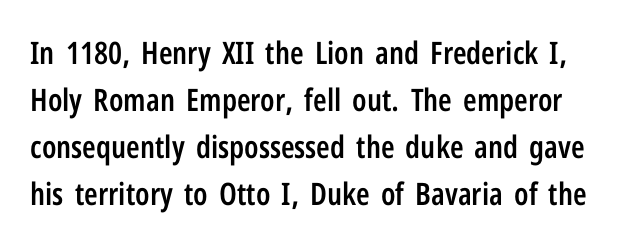
The image shows 31 px semibold, condensed sans-serif type, upright; set normal line spacing (1.52x), normal letter spacing, not underlined; low stroke contrast and a medium x-height.
